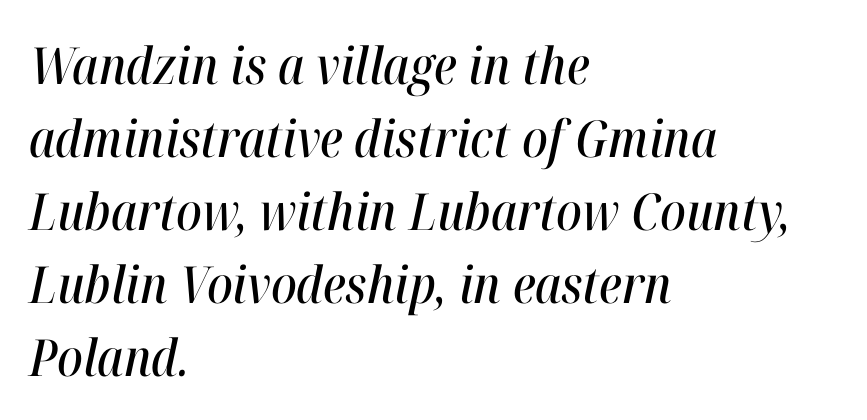
Q: Is the text italic (slanted)? A: Yes, it leans right by about 12 degrees.
Q: Is the text underlined? A: No.
Q: How is the paragraph aligned? A: Left-aligned.
Q: Is the spacing between letters normal or unusually wide? A: Normal.
Q: Is the spacing between lines tight, normal or loose? A: Normal.
Q: Width (condensed, normal, or wide)? A: Condensed.
Q: Stroke contrast? A: High.
Q: x-height? A: Medium.
Q: Monospaced? A: No.
